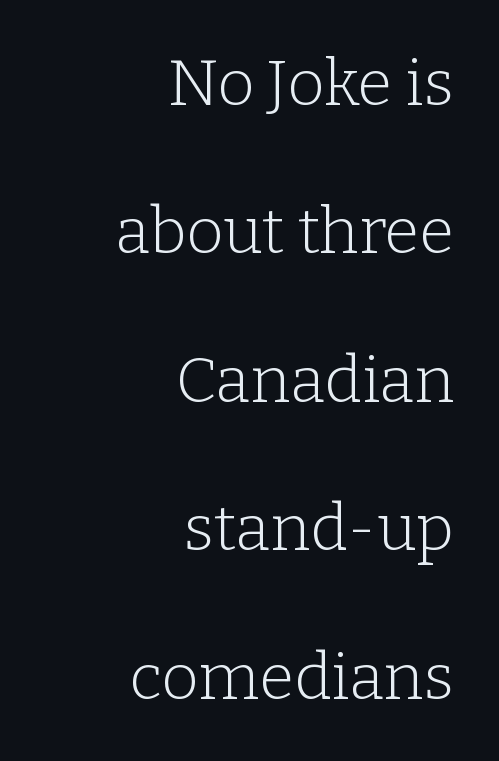
The image shows 64 px light serif type, upright; set right-aligned, loose line spacing (2.32x), normal letter spacing, not underlined; low stroke contrast and a medium x-height.
